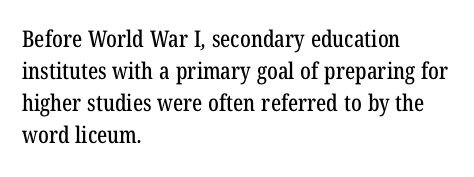
The image shows 23 px text type; set left-aligned, normal line spacing (1.39x), normal letter spacing, not underlined.
